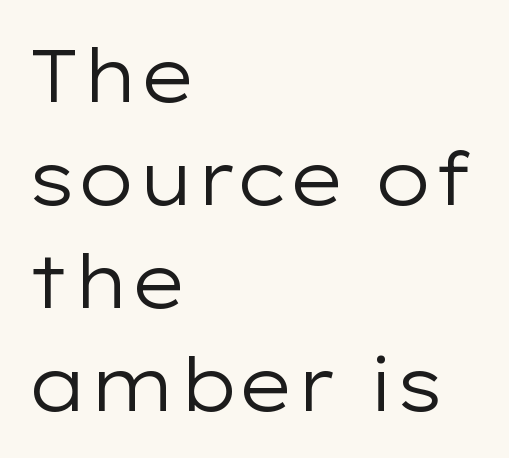
The image shows 74 px regular-weight, wide sans-serif type, upright; set left-aligned, normal line spacing (1.39x), normal letter spacing, not underlined; low stroke contrast and a medium x-height.
